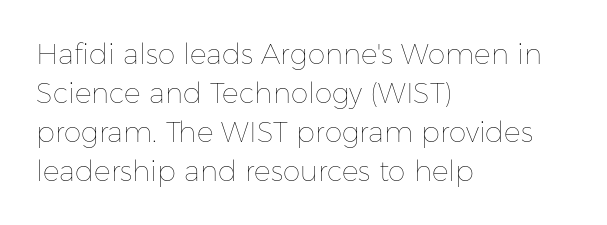
The image shows 28 px thin type, upright; set left-aligned, normal line spacing (1.39x), normal letter spacing, not underlined; low stroke contrast and a medium x-height.
